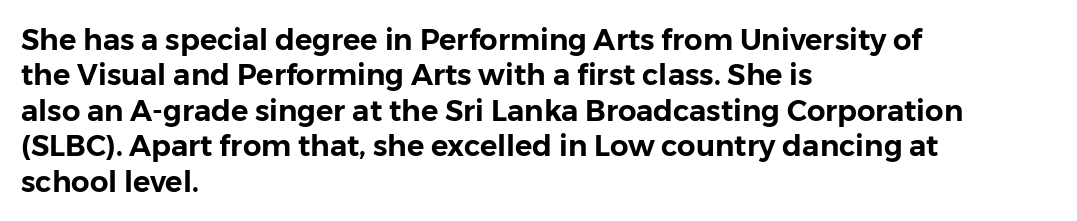
Q: Is the text italic (slanted)? A: No, it is upright.
Q: Is the typeface a serif or a sans-serif typeface? A: Sans-serif.
Q: Is the text underlined? A: No.
Q: How is the paragraph aligned? A: Left-aligned.
Q: Is the spacing between letters normal or unusually wide? A: Normal.
Q: Width (condensed, normal, or wide)? A: Normal.
Q: Stroke contrast? A: Low.
Q: x-height? A: Medium.
Q: Monospaced? A: No.
